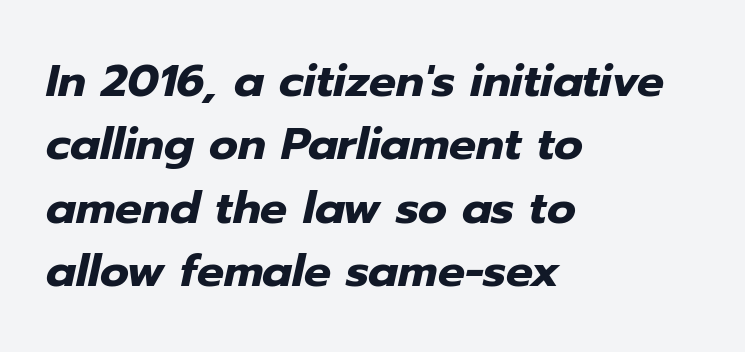
The image shows 45 px heavy type, italic (leaning right); set left-aligned, normal line spacing (1.41x), normal letter spacing, not underlined; low stroke contrast and a medium x-height.
